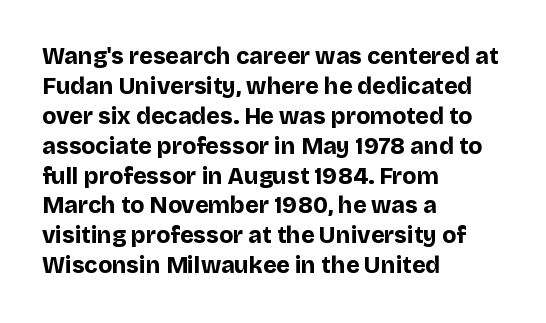
Q: Is the text bold? A: Yes.
Q: Is the text italic (slanted)? A: No, it is upright.
Q: Is the text underlined? A: No.
Q: How is the paragraph aligned? A: Left-aligned.
Q: Is the spacing between letters normal or unusually wide? A: Normal.
Q: Is the spacing between lines tight, normal or loose? A: Normal.
